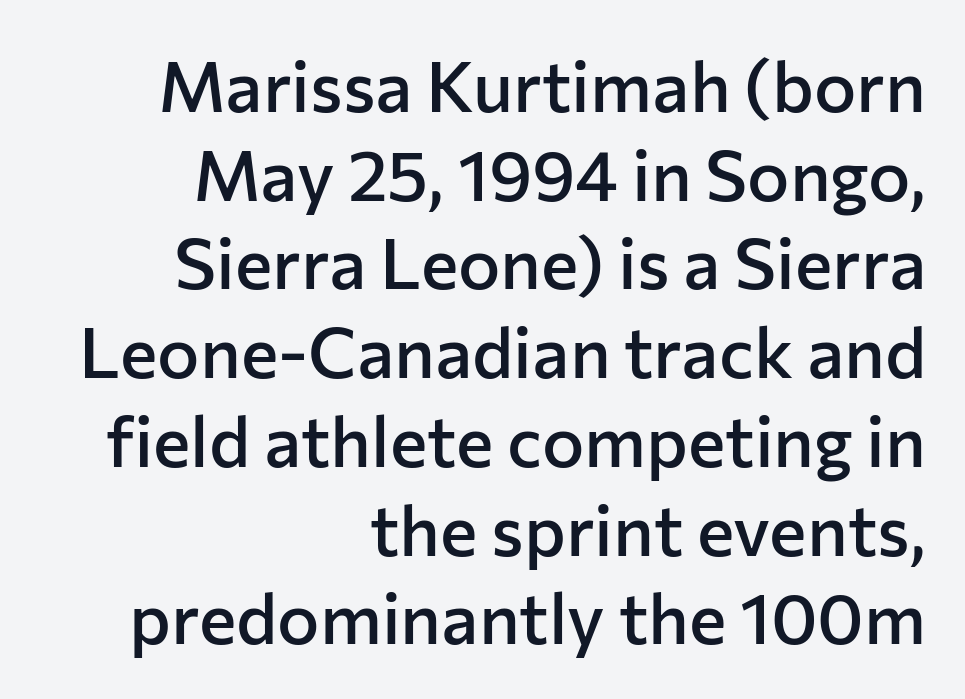
The image shows 71 px semibold sans-serif type, upright; set right-aligned, normal line spacing (1.25x), normal letter spacing, not underlined; low stroke contrast and a medium x-height.
